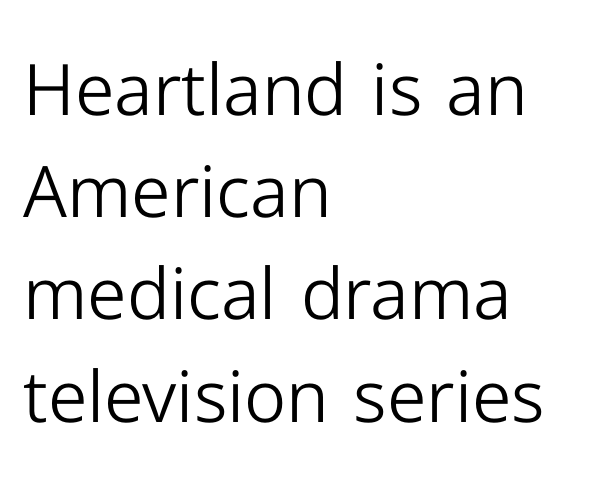
{"serif": "no", "italic": "no", "bold": "no", "weight": "light", "width": "normal", "stroke_contrast": "low", "x_height": "medium", "monospaced": "no", "underline": "no", "align": "left", "line_spacing": "normal", "line_spacing_ratio": 1.44, "letter_spacing": "normal", "letter_spacing_em": 0.0, "glyph_px": 71}
